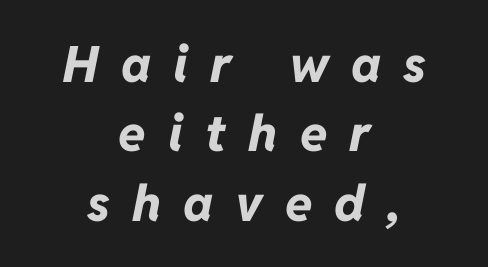
Q: Is the text bold? A: Yes.
Q: Is the text italic (slanted)? A: Yes, it leans right by about 11 degrees.
Q: Is the text underlined? A: No.
Q: How is the paragraph aligned? A: Centered.
Q: Is the spacing between letters normal or unusually wide? A: Unusually wide.
Q: Is the spacing between lines tight, normal or loose? A: Normal.
Q: Width (condensed, normal, or wide)? A: Normal.
Q: Stroke contrast? A: Low.
Q: x-height? A: Medium.
Q: Monospaced? A: No.
